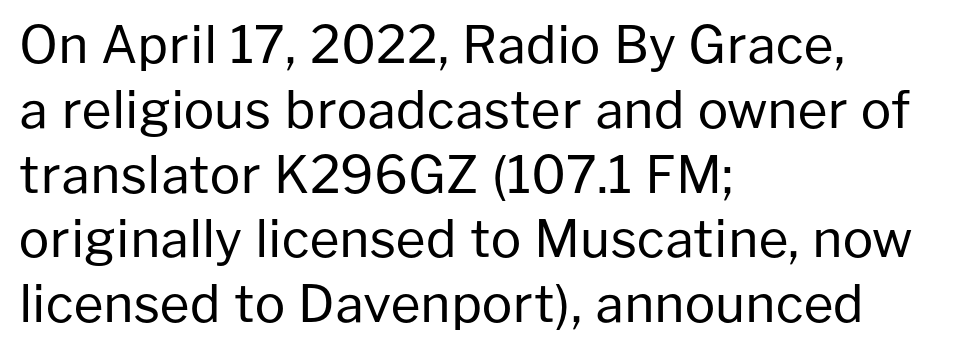
The image shows 51 px regular-weight sans-serif type, upright; set left-aligned, normal line spacing (1.27x), normal letter spacing, not underlined; low stroke contrast and a medium x-height.
